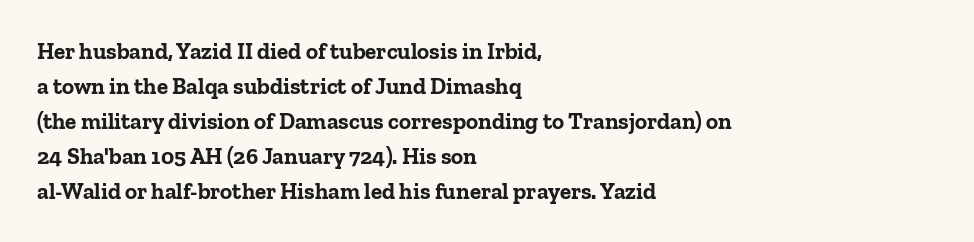
{"italic": "no", "bold": "yes", "underline": "no", "align": "left", "line_spacing": "normal", "line_spacing_ratio": 1.52, "letter_spacing": "normal", "letter_spacing_em": 0.0, "glyph_px": 23}
